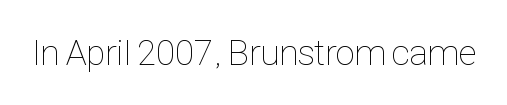
The passage shown is not underscored anywhere. The face used here is proportionally spaced, like ordinary book or web type. A light-to-regular cut is what we see here. Posture: straight, roman, zero tilt. This rendering leaves character spacing at its baseline value.
